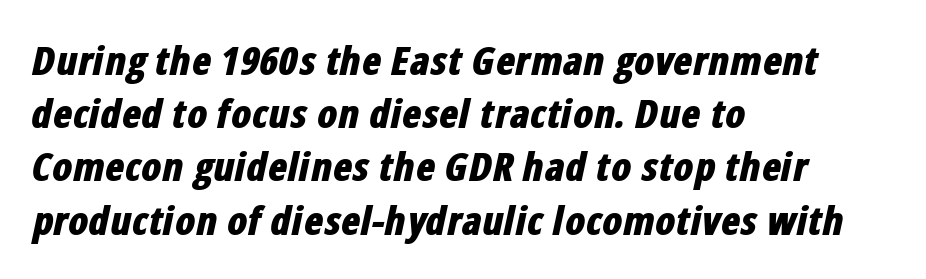
Q: Is the text bold? A: Yes.
Q: Is the text italic (slanted)? A: Yes, it leans right by about 12 degrees.
Q: Is the text underlined? A: No.
Q: How is the paragraph aligned? A: Left-aligned.
Q: Is the spacing between letters normal or unusually wide? A: Normal.
Q: Is the spacing between lines tight, normal or loose? A: Normal.
Q: Width (condensed, normal, or wide)? A: Condensed.
Q: Stroke contrast? A: Low.
Q: x-height? A: Medium.
Q: Monospaced? A: No.
